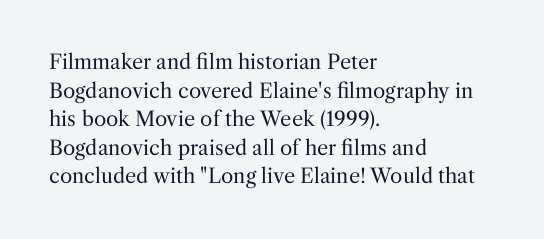
The image shows 20 px text type, upright; set left-aligned, normal line spacing (1.43x), normal letter spacing, not underlined.
